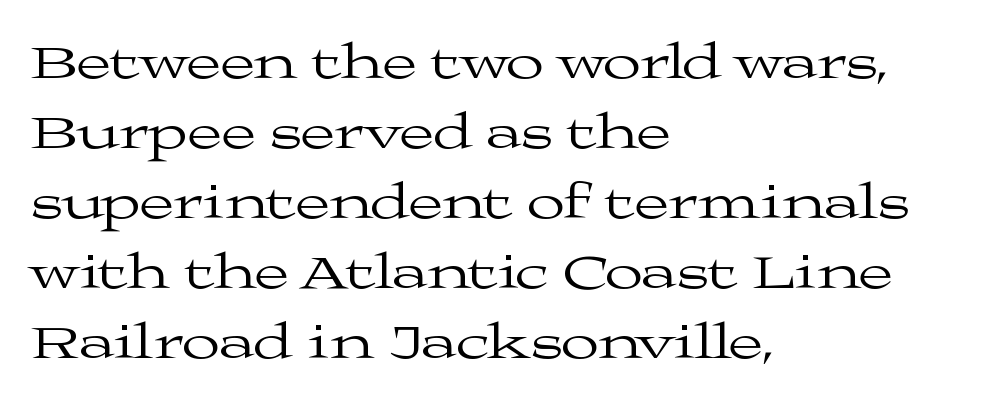
The image shows 50 px regular-weight, wide serif type, upright; set left-aligned, normal line spacing (1.4x), normal letter spacing, not underlined; medium stroke contrast and a medium x-height.
